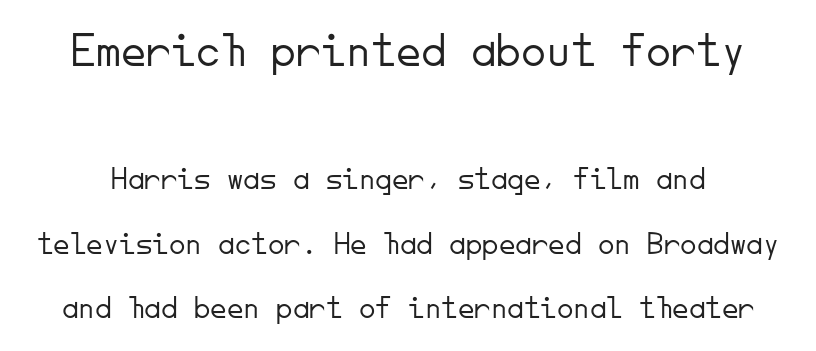
{"serif": "no", "italic": "no", "bold": "no", "weight": "light", "width": "normal", "stroke_contrast": "low", "x_height": "small", "monospaced": "yes", "underline": "no", "line_spacing": "loose", "line_spacing_ratio": 1.95, "letter_spacing": "normal", "letter_spacing_em": 0.0, "larger_block": "first", "size_ratio": 1.52, "glyph_px": 50}
